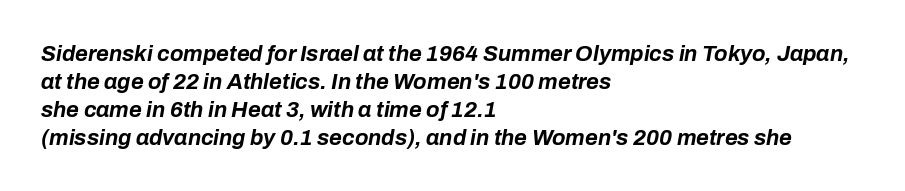
Q: Is the text bold? A: Yes.
Q: Is the text italic (slanted)? A: Yes, it leans right by about 10 degrees.
Q: Is the text underlined? A: No.
Q: How is the paragraph aligned? A: Left-aligned.
Q: Is the spacing between letters normal or unusually wide? A: Normal.
Q: Is the spacing between lines tight, normal or loose? A: Normal.
